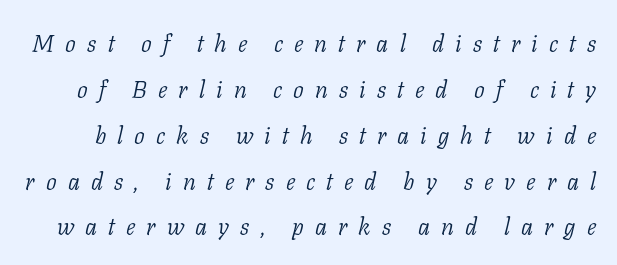
Q: Is the text bold? A: No.
Q: Is the text italic (slanted)? A: Yes, it leans right by about 11 degrees.
Q: Is the text underlined? A: No.
Q: Is the spacing between letters normal or unusually wide? A: Unusually wide.
Q: Is the spacing between lines tight, normal or loose? A: Loose.
